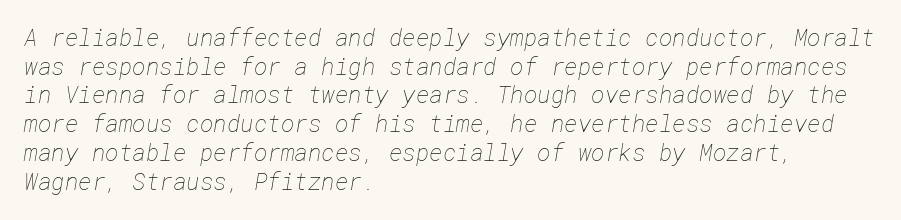
Is the stroke heavy? The answer is a plain regular-or-lighter. The lines in this sample share a left origin and differ only in where they stop. Is there much room between lines? A standard amount, neither cramped nor airy. Compared with typical body copy, the letter spacing here is the same.
